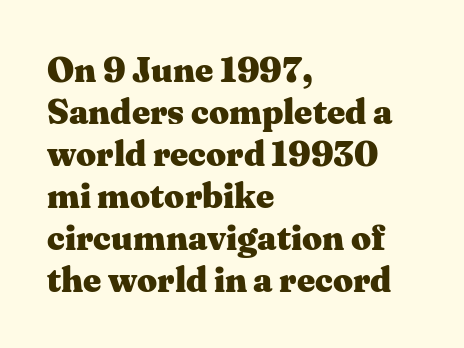
{"serif": "yes", "italic": "no", "bold": "yes", "weight": "heavy", "width": "wide", "stroke_contrast": "medium", "x_height": "medium", "monospaced": "no", "underline": "no", "align": "left", "line_spacing_ratio": 1.2, "letter_spacing": "normal", "letter_spacing_em": 0.0, "glyph_px": 35}
